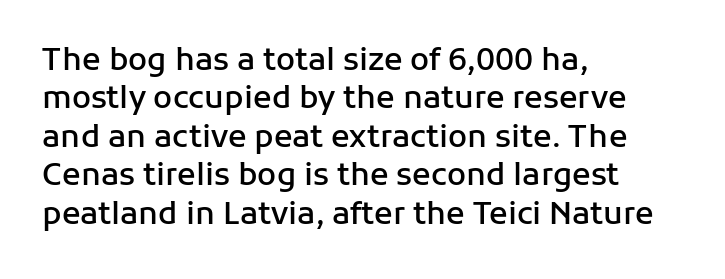
Q: Is the text bold? A: Semi-bold.
Q: Is the text italic (slanted)? A: No, it is upright.
Q: Is the typeface a serif or a sans-serif typeface? A: Sans-serif.
Q: Is the text underlined? A: No.
Q: How is the paragraph aligned? A: Left-aligned.
Q: Is the spacing between letters normal or unusually wide? A: Normal.
Q: Width (condensed, normal, or wide)? A: Normal.
Q: Stroke contrast? A: Low.
Q: x-height? A: Medium.
Q: Monospaced? A: No.
